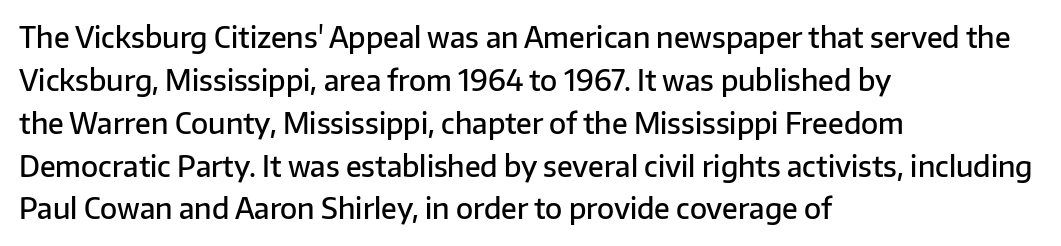
Typographically, this falls in the sans-serif category. The rendering keeps characters at their native spacing. Summary of weight: moderately heavy, a semibold. You can tell it's not italic because the verticals are truly vertical. A classic flush-left, rag-right setting is used for this passage.
